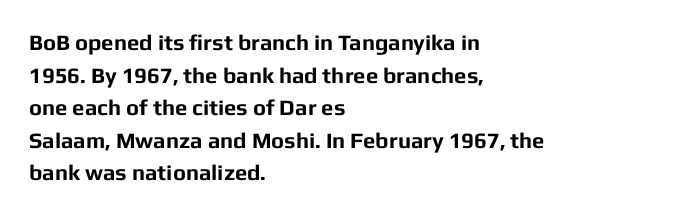
The image shows 22 px bold type, upright; set left-aligned, normal line spacing (1.48x), normal letter spacing, not underlined.
